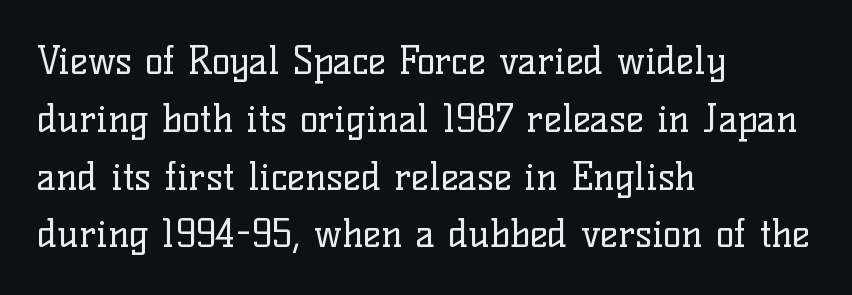
Q: Is the text bold? A: No.
Q: Is the text italic (slanted)? A: No, it is upright.
Q: Is the typeface a serif or a sans-serif typeface? A: Serif.
Q: Is the text underlined? A: No.
Q: How is the paragraph aligned? A: Left-aligned.
Q: Is the spacing between letters normal or unusually wide? A: Normal.
Q: Is the spacing between lines tight, normal or loose? A: Normal.
Q: Width (condensed, normal, or wide)? A: Normal.
Q: Stroke contrast? A: Low.
Q: x-height? A: Medium.
Q: Monospaced? A: No.
